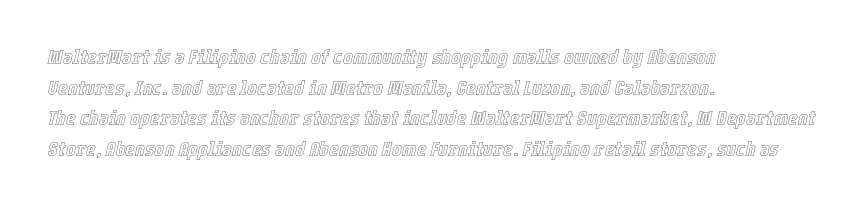
Style check: oblique. If you measured baseline to baseline, you'd find a middling distance. All the whitespace from short lines collects on the right. The space directly below the letters is spotless.
